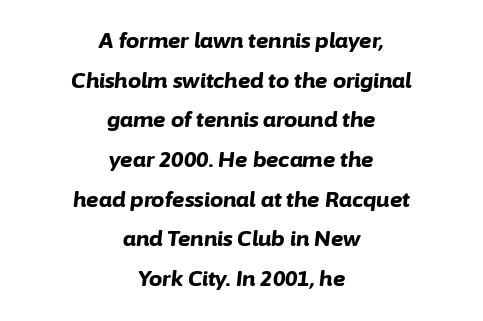
{"italic": "yes", "lean": "right", "slant_degrees": 6, "bold": "yes", "underline": "no", "align": "center", "line_spacing_ratio": 1.89, "letter_spacing": "normal", "letter_spacing_em": 0.0, "glyph_px": 21}
